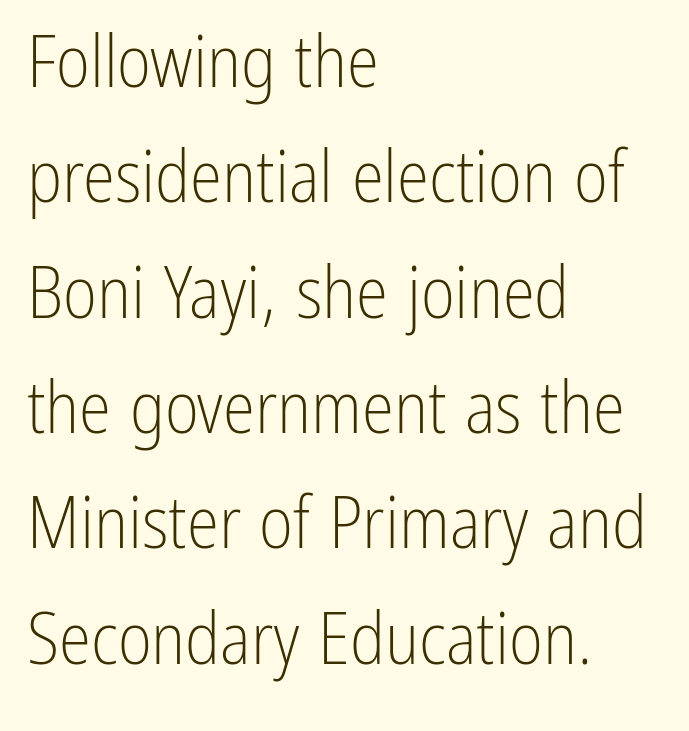
{"serif": "no", "italic": "no", "bold": "no", "weight": "light", "width": "condensed", "stroke_contrast": "low", "x_height": "medium", "monospaced": "no", "underline": "no", "align": "left", "line_spacing": "normal", "line_spacing_ratio": 1.58, "letter_spacing": "normal", "letter_spacing_em": 0.0, "glyph_px": 73}
